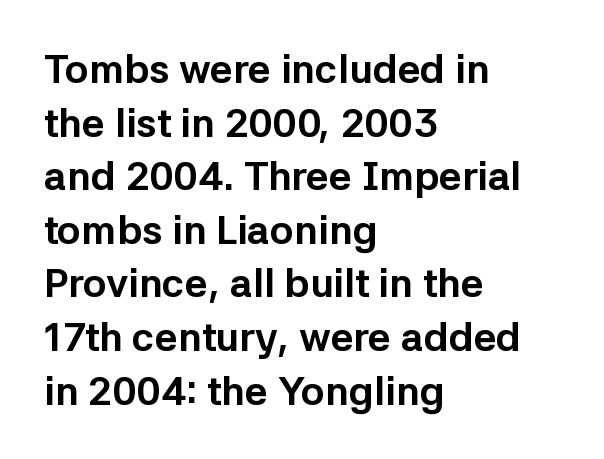
The gaps between neighbouring characters are ordinary and unremarkable. A dark, heavy texture on the line: the type is bold. Is this a fixed-width face? No — the glyphs have proportional, varying widths. A typesetter would mark this as roman, not italic.
